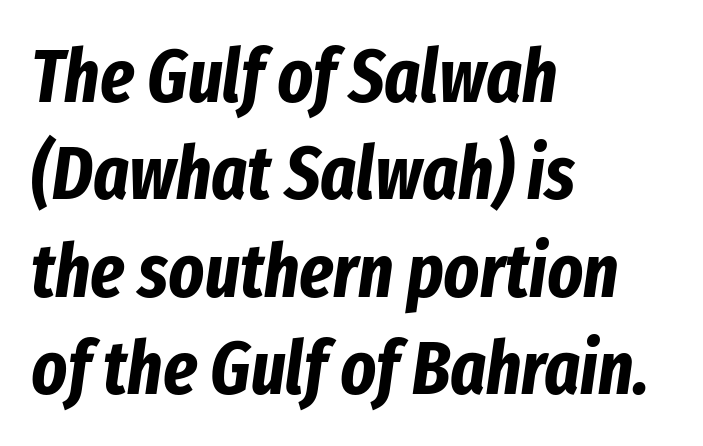
Q: Is the text bold? A: Yes.
Q: Is the text italic (slanted)? A: Yes, it leans right by about 8 degrees.
Q: Is the text underlined? A: No.
Q: How is the paragraph aligned? A: Left-aligned.
Q: Is the spacing between letters normal or unusually wide? A: Normal.
Q: Is the spacing between lines tight, normal or loose? A: Normal.
Q: Width (condensed, normal, or wide)? A: Condensed.
Q: Stroke contrast? A: Low.
Q: x-height? A: Medium.
Q: Monospaced? A: No.
